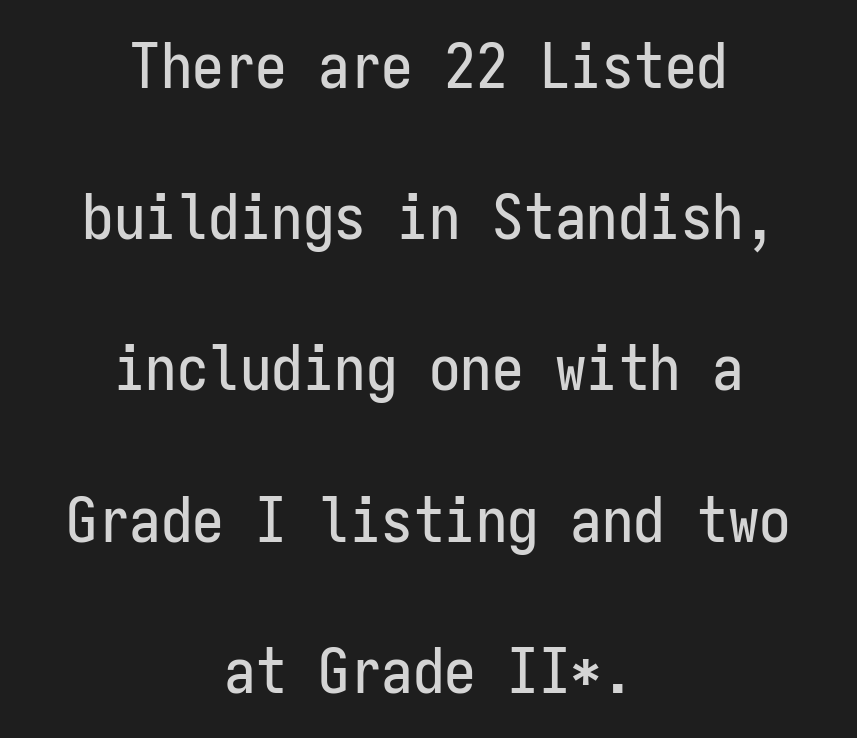
{"serif": "no", "italic": "no", "width": "condensed", "stroke_contrast": "low", "x_height": "medium", "monospaced": "yes", "underline": "no", "align": "center", "line_spacing": "loose", "line_spacing_ratio": 2.4, "letter_spacing": "normal", "letter_spacing_em": 0.0, "glyph_px": 63}
